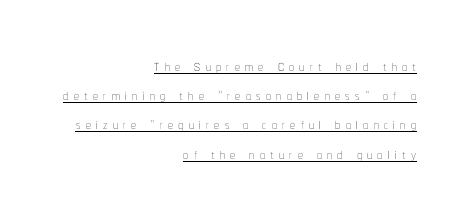
Q: Is the text bold? A: No.
Q: Is the text italic (slanted)? A: No, it is upright.
Q: Is the text underlined? A: Yes.
Q: How is the paragraph aligned? A: Right-aligned.
Q: Is the spacing between letters normal or unusually wide? A: Unusually wide.
Q: Is the spacing between lines tight, normal or loose? A: Normal.
